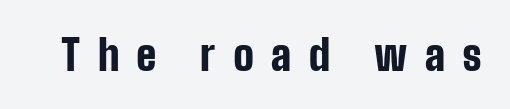
Q: Is the text bold? A: Yes.
Q: Is the text italic (slanted)? A: No, it is upright.
Q: Is the typeface a serif or a sans-serif typeface? A: Sans-serif.
Q: Is the text underlined? A: No.
Q: Is the spacing between letters normal or unusually wide? A: Unusually wide.
Q: Width (condensed, normal, or wide)? A: Condensed.
Q: Stroke contrast? A: Low.
Q: x-height? A: Medium.
Q: Monospaced? A: No.
